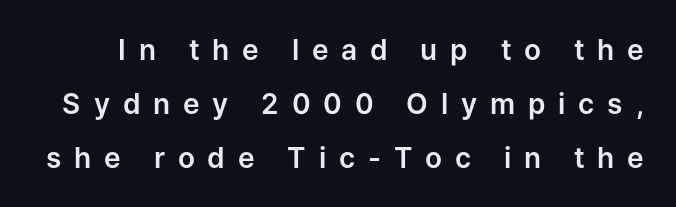
The image shows 28 px sans-serif type, upright; set loose line spacing (1.92x), unusually wide letter spacing (+0.46 em), not underlined; low stroke contrast and a medium x-height.
